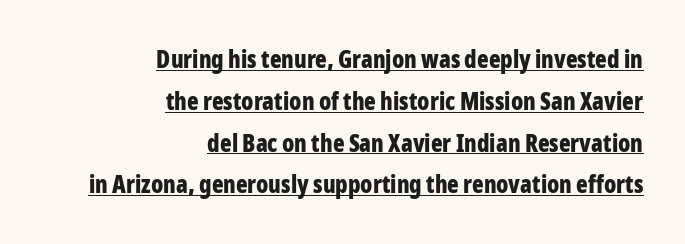
The image shows 24 px bold type, upright; set right-aligned, line spacing 1.74x, normal letter spacing, underlined.
